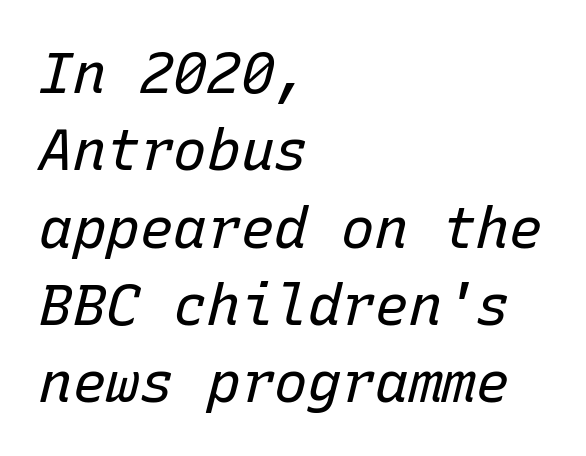
Interline gaps are of average width in this sample. Nobody drew a line under any word here. A typesetter would mark this as italic. Is the block centered? No — it sits flush against the left margin.
